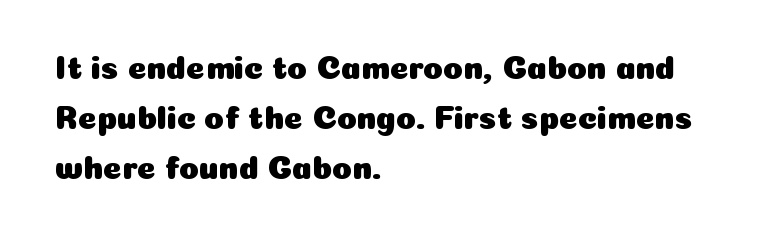
The tracking reads as untouched default to a designer's eye. This is the regular roman posture of the typeface. Do the characters align in a grid? No, the font is proportional. Line spacing here is normal. Visually the block forms a straight wall on the left and a jagged coastline on the right.
